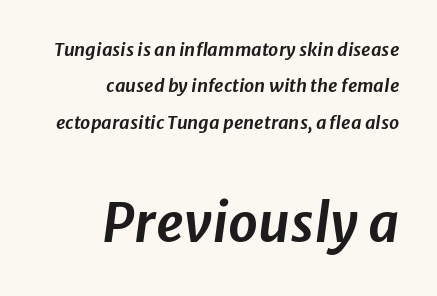
Q: Is the text italic (slanted)? A: Yes, it leans right by about 8 degrees.
Q: Is the text underlined? A: No.
Q: How is the paragraph aligned? A: Right-aligned.
Q: Is the spacing between letters normal or unusually wide? A: Normal.
Q: Is the spacing between lines tight, normal or loose? A: Loose.
Q: Which block of text is set in a larger size, the first (top) or the second (bottom)? A: The second (bottom) one.
Q: Width (condensed, normal, or wide)? A: Normal.
Q: Stroke contrast? A: Low.
Q: x-height? A: Medium.
Q: Monospaced? A: No.
